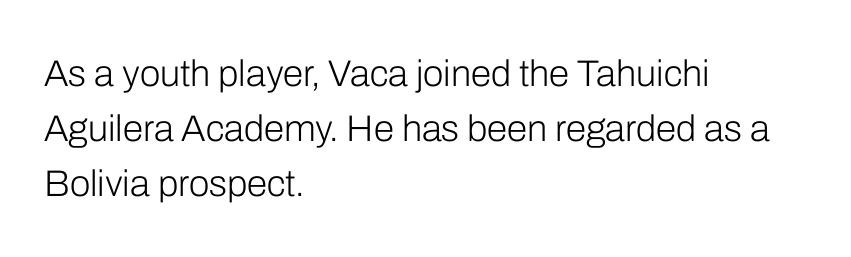
{"serif": "no", "italic": "no", "bold": "no", "weight": "light", "width": "normal", "stroke_contrast": "low", "x_height": "medium", "monospaced": "no", "underline": "no", "align": "left", "line_spacing": "normal", "line_spacing_ratio": 1.49, "letter_spacing": "normal", "letter_spacing_em": 0.0, "glyph_px": 37}
